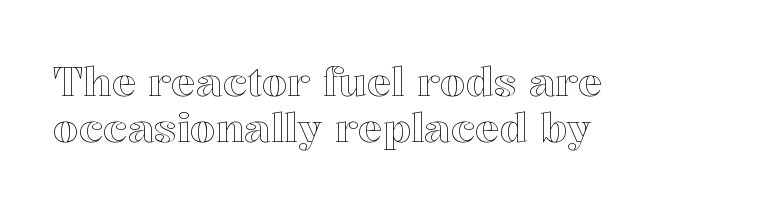
Q: Is the text italic (slanted)? A: No, it is upright.
Q: Is the text underlined? A: No.
Q: How is the paragraph aligned? A: Left-aligned.
Q: Is the spacing between letters normal or unusually wide? A: Normal.
Q: Is the spacing between lines tight, normal or loose? A: Tight.
Q: Width (condensed, normal, or wide)? A: Normal.
Q: x-height? A: Medium.
Q: Monospaced? A: No.
